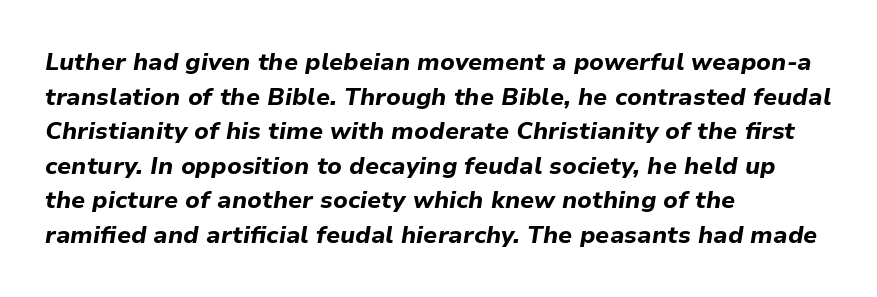
Q: Is the text bold? A: Yes.
Q: Is the text italic (slanted)? A: Yes, it leans right by about 9 degrees.
Q: Is the text underlined? A: No.
Q: How is the paragraph aligned? A: Left-aligned.
Q: Is the spacing between letters normal or unusually wide? A: Normal.
Q: Is the spacing between lines tight, normal or loose? A: Normal.
